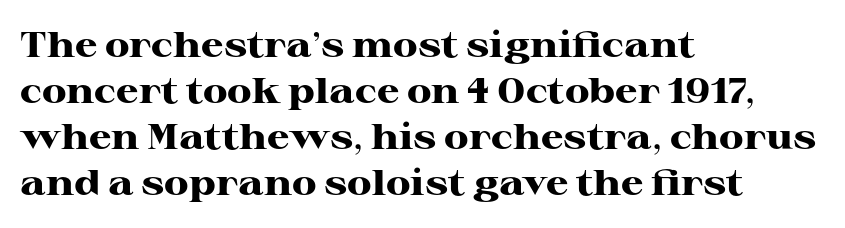
Q: Is the text bold? A: Yes.
Q: Is the text italic (slanted)? A: No, it is upright.
Q: Is the typeface a serif or a sans-serif typeface? A: Serif.
Q: Is the text underlined? A: No.
Q: How is the paragraph aligned? A: Left-aligned.
Q: Is the spacing between letters normal or unusually wide? A: Normal.
Q: Is the spacing between lines tight, normal or loose? A: Normal.
Q: Width (condensed, normal, or wide)? A: Wide.
Q: Stroke contrast? A: High.
Q: x-height? A: Medium.
Q: Monospaced? A: No.
